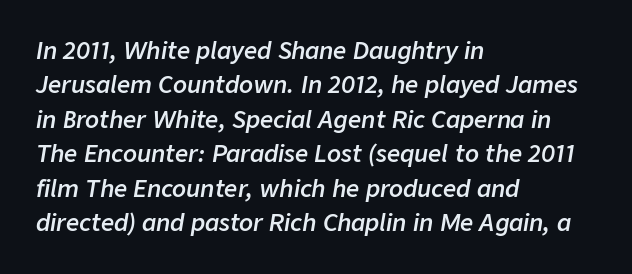
How are the letters spaced? Ordinarily, with no added tracking. Italic: yes, the glyphs are oblique. One glance says typical: line gaps are just what's usual. Weight check: semibold — heavier than regular, not quite bold. All the whitespace from short lines collects on the right. The glyphs are unaccompanied by any horizontal stroke below them.
